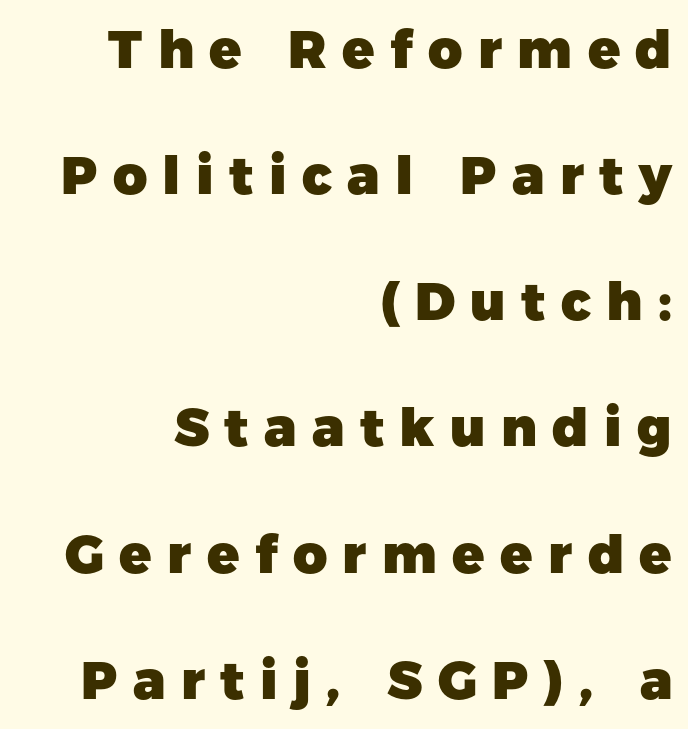
Q: Is the text bold? A: Yes.
Q: Is the text italic (slanted)? A: No, it is upright.
Q: Is the typeface a serif or a sans-serif typeface? A: Sans-serif.
Q: Is the text underlined? A: No.
Q: How is the paragraph aligned? A: Right-aligned.
Q: Is the spacing between letters normal or unusually wide? A: Unusually wide.
Q: Is the spacing between lines tight, normal or loose? A: Loose.
Q: Width (condensed, normal, or wide)? A: Normal.
Q: Stroke contrast? A: Low.
Q: x-height? A: Medium.
Q: Monospaced? A: No.
